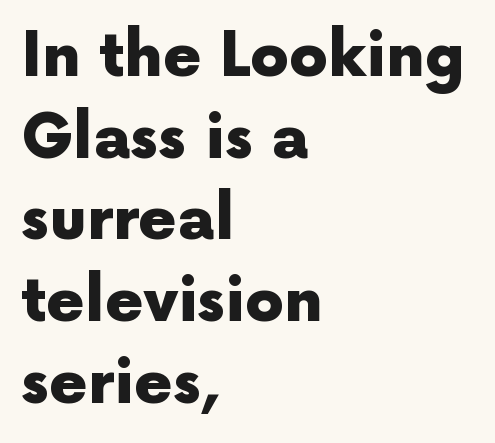
{"serif": "no", "italic": "no", "bold": "yes", "weight": "heavy", "width": "normal", "x_height": "medium", "monospaced": "no", "underline": "no", "align": "left", "line_spacing": "normal", "line_spacing_ratio": 1.34, "letter_spacing": "normal", "letter_spacing_em": 0.0, "glyph_px": 61}
